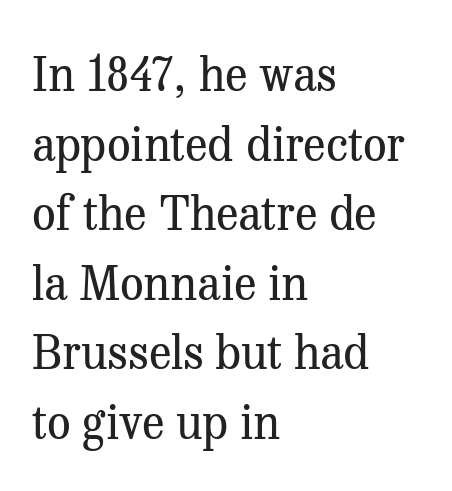
Q: Is the text bold? A: No.
Q: Is the text italic (slanted)? A: No, it is upright.
Q: Is the typeface a serif or a sans-serif typeface? A: Serif.
Q: Is the text underlined? A: No.
Q: How is the paragraph aligned? A: Left-aligned.
Q: Is the spacing between letters normal or unusually wide? A: Normal.
Q: Is the spacing between lines tight, normal or loose? A: Normal.
Q: Width (condensed, normal, or wide)? A: Normal.
Q: Stroke contrast? A: Medium.
Q: x-height? A: Medium.
Q: Monospaced? A: No.
